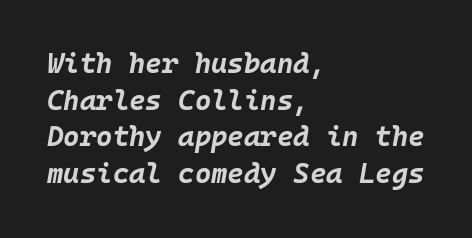
Bold? Absolutely — the strokes are thick and heavy. The rendering anchors every line to the left-hand side. The glyphs look as if they've been sheared to an angle. This sample has the even, mechanical cadence of fixed-width lettering. A normal amount of white space separates one row of letters from the next.
